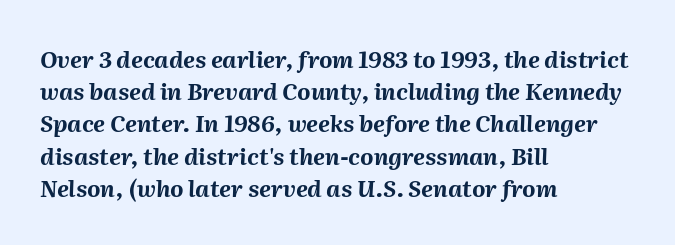
The image shows 23 px bold type, italic (leaning right); set left-aligned, normal line spacing (1.4x), normal letter spacing, not underlined.
